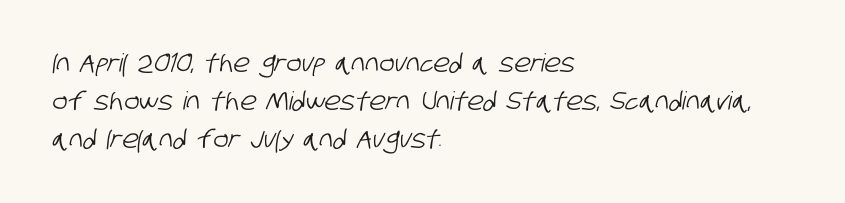
This sample is left-justified, so line endings fall wherever the words run out. Spacing between characters is what you'd get straight out of the box. Is there much room between lines? A standard amount, neither cramped nor airy. Descenders are the only things crossing below the line.
